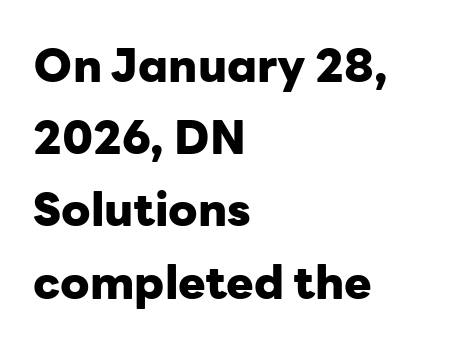
The image shows 46 px heavy sans-serif type, upright; set left-aligned, normal line spacing (1.57x), normal letter spacing, not underlined; low stroke contrast and a medium x-height.
